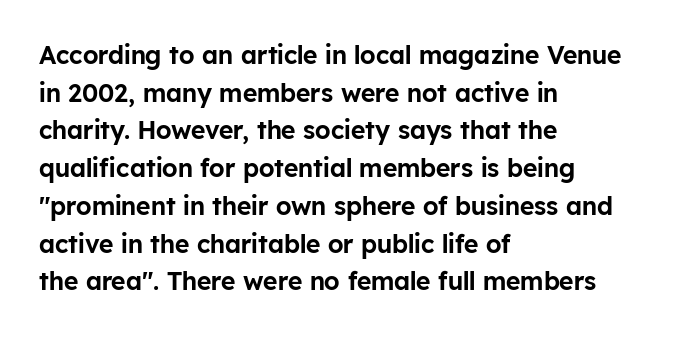
Descender tails drop into unmarked territory. If you drew a ruler down the left edge, every line would touch it. Nope, not italic — everything's standing straight. Successive baselines arrive at the customary interval. Tracking value appears to be zero — textbook default spacing.
